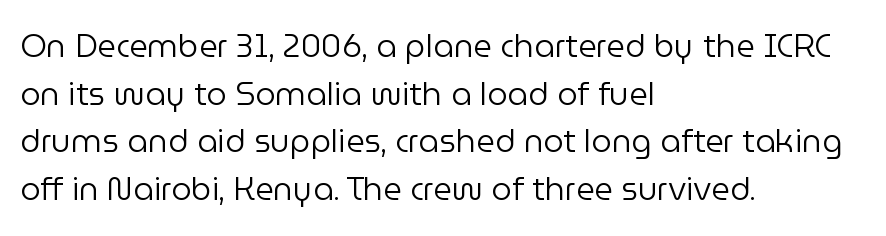
Q: Is the text bold? A: No.
Q: Is the text italic (slanted)? A: No, it is upright.
Q: Is the typeface a serif or a sans-serif typeface? A: Sans-serif.
Q: Is the text underlined? A: No.
Q: How is the paragraph aligned? A: Left-aligned.
Q: Is the spacing between letters normal or unusually wide? A: Normal.
Q: Is the spacing between lines tight, normal or loose? A: Normal.
Q: Width (condensed, normal, or wide)? A: Normal.
Q: Stroke contrast? A: Low.
Q: x-height? A: Medium.
Q: Monospaced? A: No.
